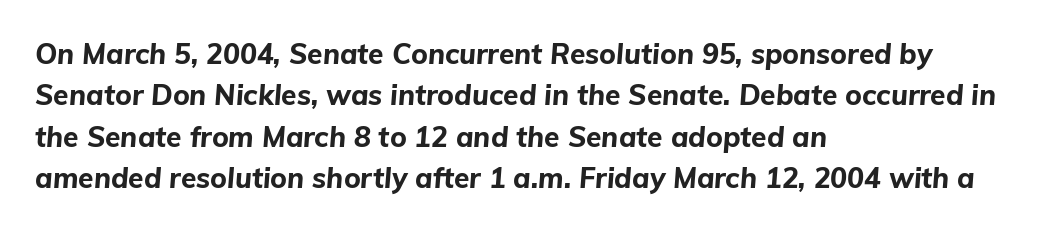
Q: Is the text bold? A: Yes.
Q: Is the text italic (slanted)? A: Yes, it leans right by about 5 degrees.
Q: Is the text underlined? A: No.
Q: How is the paragraph aligned? A: Left-aligned.
Q: Is the spacing between letters normal or unusually wide? A: Normal.
Q: Is the spacing between lines tight, normal or loose? A: Normal.
Q: Width (condensed, normal, or wide)? A: Normal.
Q: Stroke contrast? A: Low.
Q: x-height? A: Medium.
Q: Monospaced? A: No.
